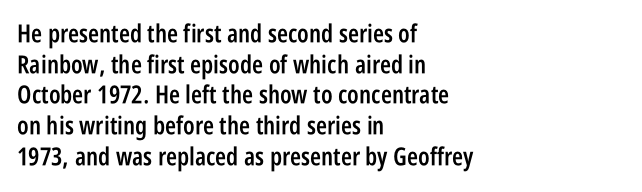
The image shows 25 px text type, upright; set left-aligned, line spacing 1.23x, normal letter spacing, not underlined.
